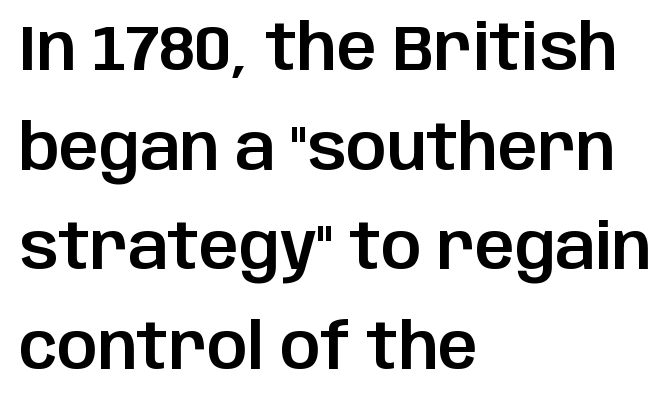
Q: Is the text italic (slanted)? A: No, it is upright.
Q: Is the typeface a serif or a sans-serif typeface? A: Sans-serif.
Q: Is the text underlined? A: No.
Q: How is the paragraph aligned? A: Left-aligned.
Q: Is the spacing between letters normal or unusually wide? A: Normal.
Q: Is the spacing between lines tight, normal or loose? A: Normal.
Q: Width (condensed, normal, or wide)? A: Normal.
Q: Stroke contrast? A: Low.
Q: x-height? A: Large.
Q: Monospaced? A: No.
